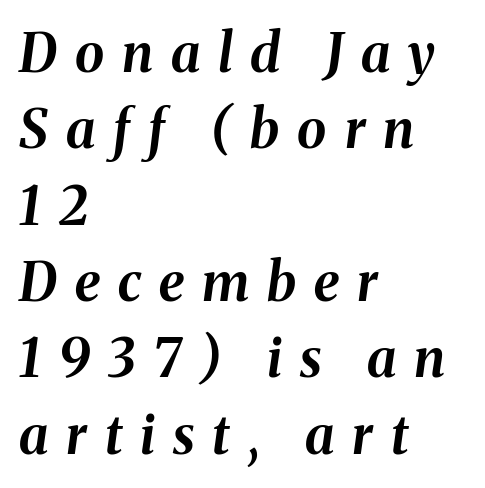
Q: Is the text bold? A: Yes.
Q: Is the text italic (slanted)? A: Yes, it leans right by about 8 degrees.
Q: Is the text underlined? A: No.
Q: How is the paragraph aligned? A: Left-aligned.
Q: Is the spacing between letters normal or unusually wide? A: Unusually wide.
Q: Is the spacing between lines tight, normal or loose? A: Normal.
Q: Width (condensed, normal, or wide)? A: Normal.
Q: Stroke contrast? A: Medium.
Q: x-height? A: Medium.
Q: Monospaced? A: No.
